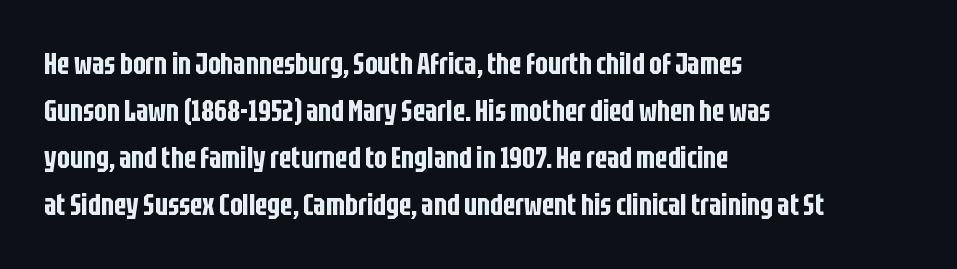
The image shows 30 px condensed sans-serif type, upright; set left-aligned, normal line spacing (1.57x), normal letter spacing, not underlined; low stroke contrast and a large x-height.
